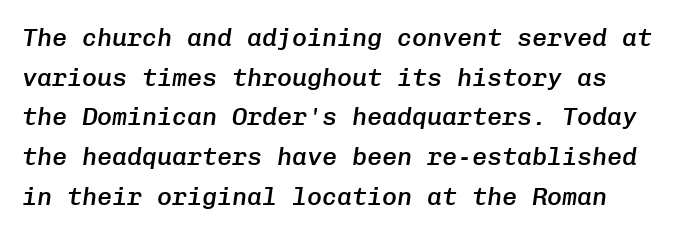
The image shows 25 px text type, italic (leaning right); set normal line spacing (1.59x), normal letter spacing, not underlined.
